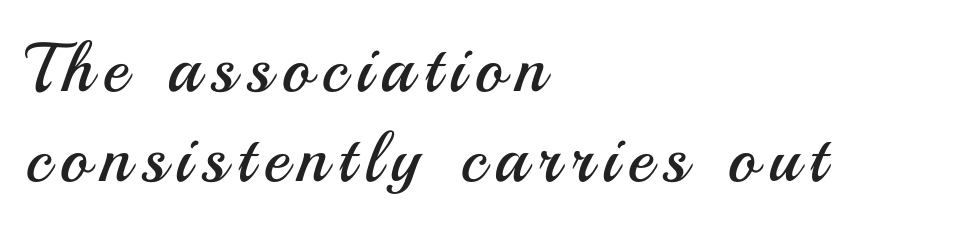
Q: Is the text bold? A: No.
Q: Is the text italic (slanted)? A: Yes.
Q: Is the typeface a serif or a sans-serif typeface? A: Sans-serif.
Q: Is the text underlined? A: No.
Q: How is the paragraph aligned? A: Left-aligned.
Q: Is the spacing between lines tight, normal or loose? A: Normal.
Q: Width (condensed, normal, or wide)? A: Normal.
Q: Stroke contrast? A: Medium.
Q: x-height? A: Small.
Q: Monospaced? A: No.
